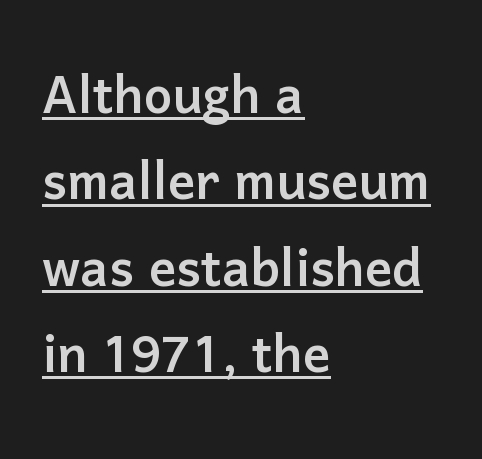
{"serif": "no", "italic": "no", "width": "normal", "stroke_contrast": "low", "x_height": "medium", "monospaced": "no", "underline": "yes", "align": "left", "line_spacing": "normal", "line_spacing_ratio": 1.29, "letter_spacing": "normal", "letter_spacing_em": 0.0, "glyph_px": 67}
